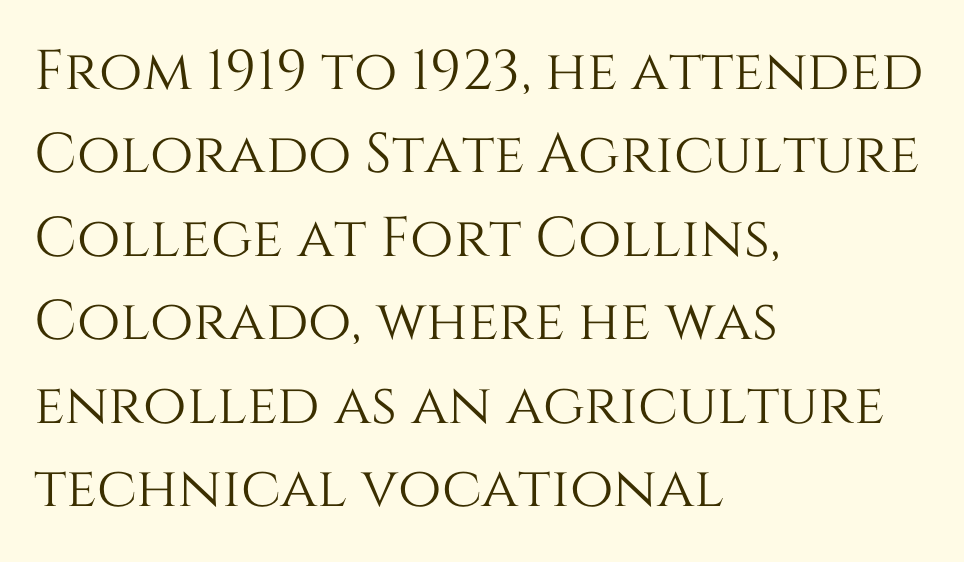
{"italic": "no", "width": "normal", "stroke_contrast": "medium", "x_height": "large", "monospaced": "no", "underline": "no", "align": "left", "line_spacing": "normal", "line_spacing_ratio": 1.49, "letter_spacing": "normal", "letter_spacing_em": 0.0, "glyph_px": 56}
